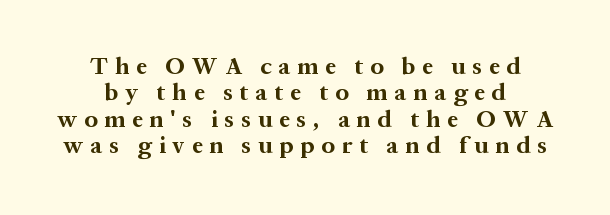
The image shows 24 px bold type, upright; set tight line spacing (1.1x), unusually wide letter spacing (+0.29 em), not underlined.
